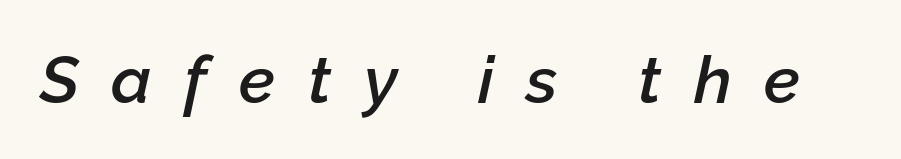
The image shows 66 px semibold type, italic (leaning right); set unusually wide letter spacing (+0.49 em), not underlined; low stroke contrast and a medium x-height.
